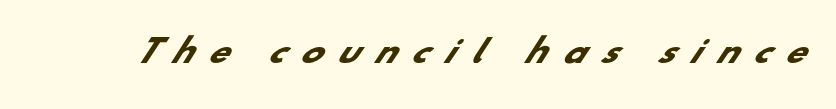
The letterforms stand isolated, each surrounded by extra space. Looks like regular typesetting: each glyph gets only the width it needs. Are there feet on the stems? There aren't — it's a sans. On the weight axis this lands at bold, roughly 700.
